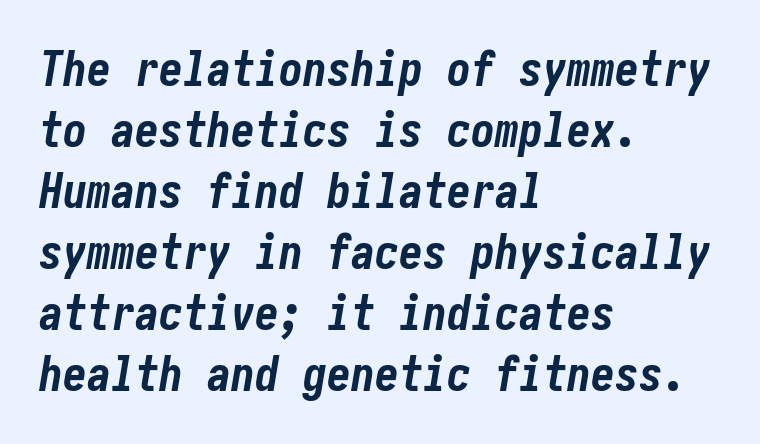
Q: Is the text bold? A: Yes.
Q: Is the text italic (slanted)? A: Yes, it leans right by about 10 degrees.
Q: Is the text underlined? A: No.
Q: How is the paragraph aligned? A: Left-aligned.
Q: Is the spacing between letters normal or unusually wide? A: Normal.
Q: Is the spacing between lines tight, normal or loose? A: Normal.
Q: Width (condensed, normal, or wide)? A: Condensed.
Q: Stroke contrast? A: Low.
Q: x-height? A: Medium.
